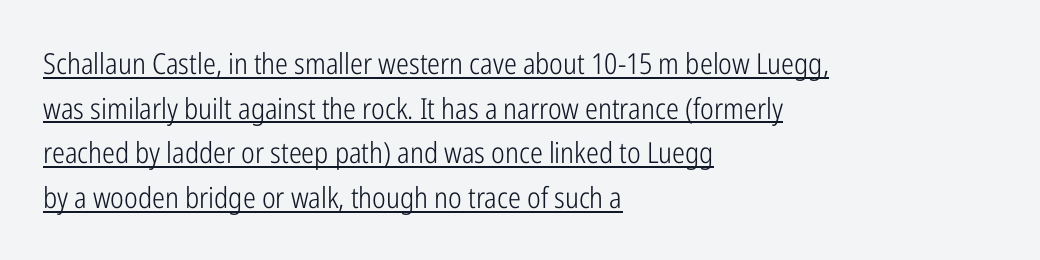
{"serif": "no", "italic": "no", "bold": "no", "weight": "light", "width": "condensed", "stroke_contrast": "low", "x_height": "medium", "monospaced": "no", "underline": "yes", "align": "left", "line_spacing": "normal", "line_spacing_ratio": 1.54, "letter_spacing": "normal", "letter_spacing_em": 0.0, "glyph_px": 29}
